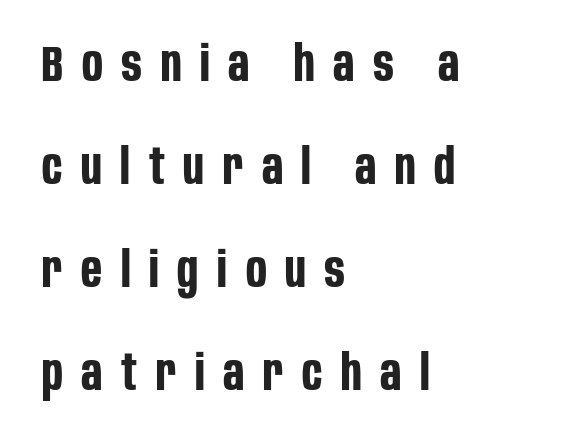
Q: Is the text bold? A: Yes.
Q: Is the text italic (slanted)? A: No, it is upright.
Q: Is the typeface a serif or a sans-serif typeface? A: Sans-serif.
Q: Is the text underlined? A: No.
Q: How is the paragraph aligned? A: Left-aligned.
Q: Is the spacing between letters normal or unusually wide? A: Unusually wide.
Q: Is the spacing between lines tight, normal or loose? A: Loose.
Q: Width (condensed, normal, or wide)? A: Condensed.
Q: Stroke contrast? A: Low.
Q: x-height? A: Large.
Q: Monospaced? A: No.
